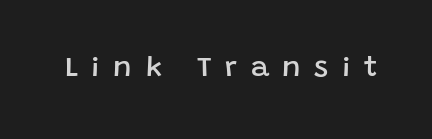
Check where the strokes stop: nothing finishes them off — pure sans. This rendering widens character spacing well past its baseline value. Heft: intermediate — a semibold. Has an underline been added? It has not. Tall strokes in this sample are plumb rather than angled.
